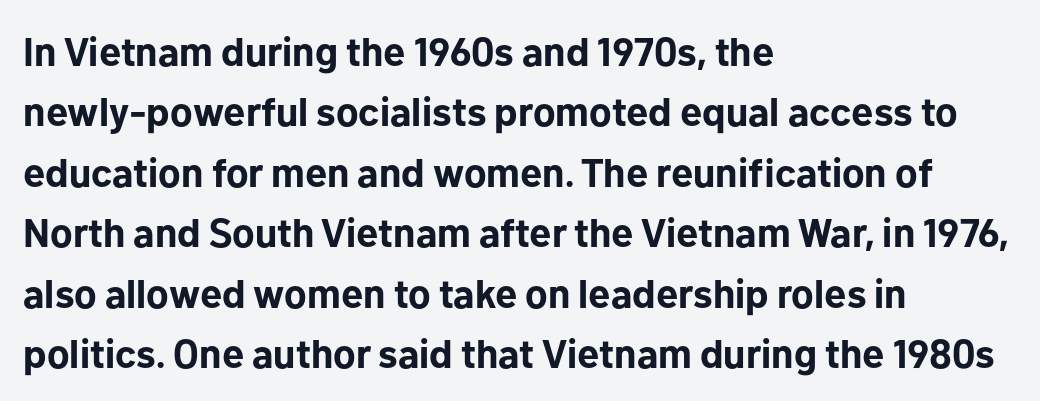
The rendering keeps characters at their native spacing. Thick stems and heavy bowls — unmistakably bold. The rag falls on the right side of this text block. Character widths vary here, with narrow letters taking less room than wide ones.
